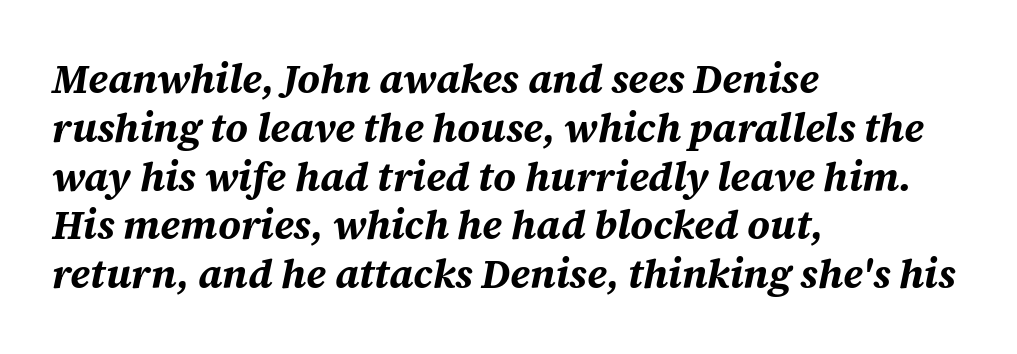
The image shows 40 px bold type, italic (leaning right); set left-aligned, line spacing 1.22x, normal letter spacing, not underlined; medium stroke contrast and a large x-height.
